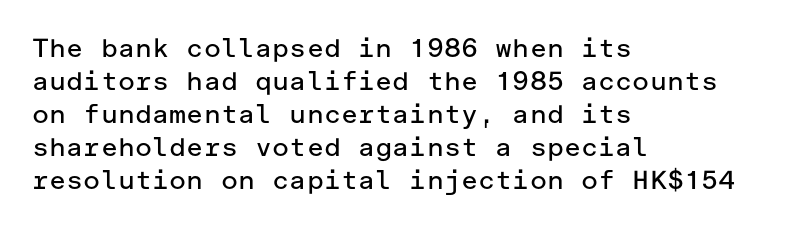
The image shows 26 px text type, upright; set left-aligned, normal line spacing (1.27x), normal letter spacing, not underlined.
